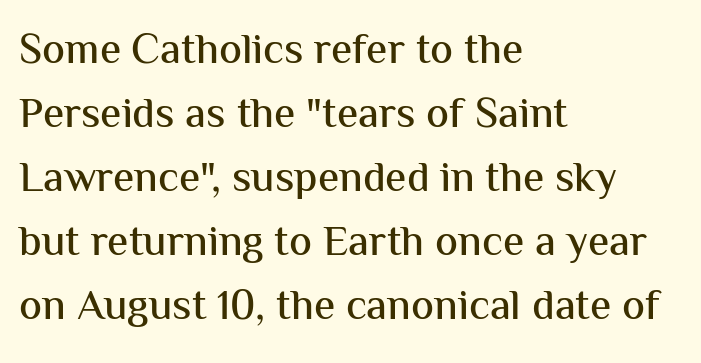
Q: Is the text italic (slanted)? A: No, it is upright.
Q: Is the typeface a serif or a sans-serif typeface? A: Sans-serif.
Q: Is the text underlined? A: No.
Q: How is the paragraph aligned? A: Left-aligned.
Q: Is the spacing between letters normal or unusually wide? A: Normal.
Q: Is the spacing between lines tight, normal or loose? A: Normal.
Q: Width (condensed, normal, or wide)? A: Normal.
Q: Stroke contrast? A: Medium.
Q: x-height? A: Medium.
Q: Monospaced? A: No.
